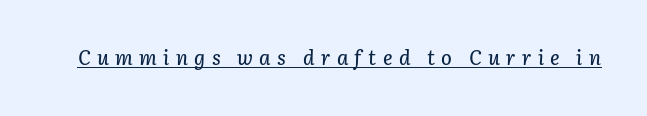
{"italic": "yes", "lean": "right", "slant_degrees": 3, "underline": "yes", "letter_spacing": "wide", "letter_spacing_em": 0.32, "glyph_px": 20}
